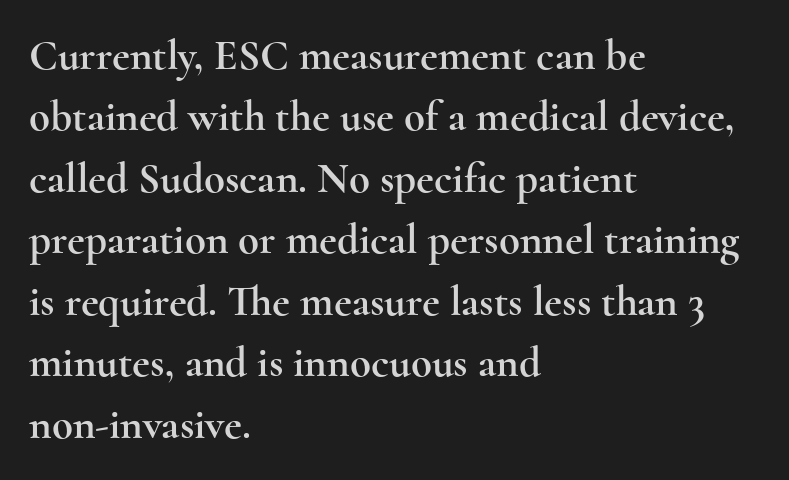
No word sits above an underline. This rendering employs a face with finishing strokes, i.e., a serif. Looks like regular typesetting: each glyph gets only the width it needs. A classic flush-left, rag-right setting is used for this passage.
